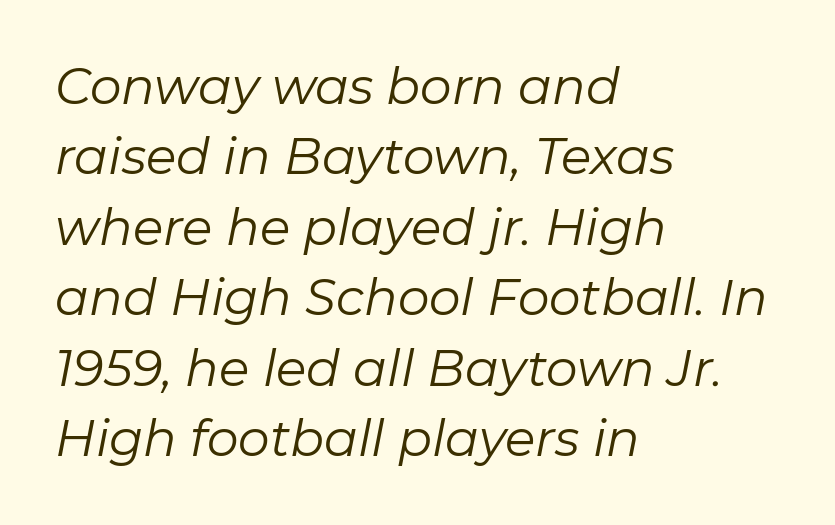
The face used here is proportionally spaced, like ordinary book or web type. The font's italic variant was chosen for this text. On a weight scale, this lands at 450 or below. Only glyphs here, with clear space below each row. The tracking reads as untouched default to a designer's eye.
